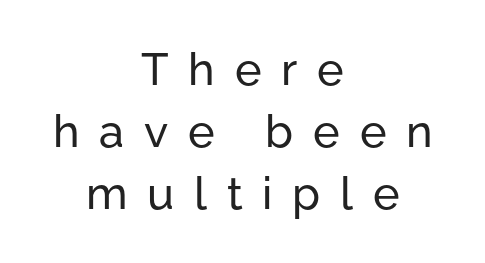
The image shows 45 px sans-serif type, upright; set centered, normal line spacing (1.38x), unusually wide letter spacing (+0.44 em), not underlined; low stroke contrast and a medium x-height.
